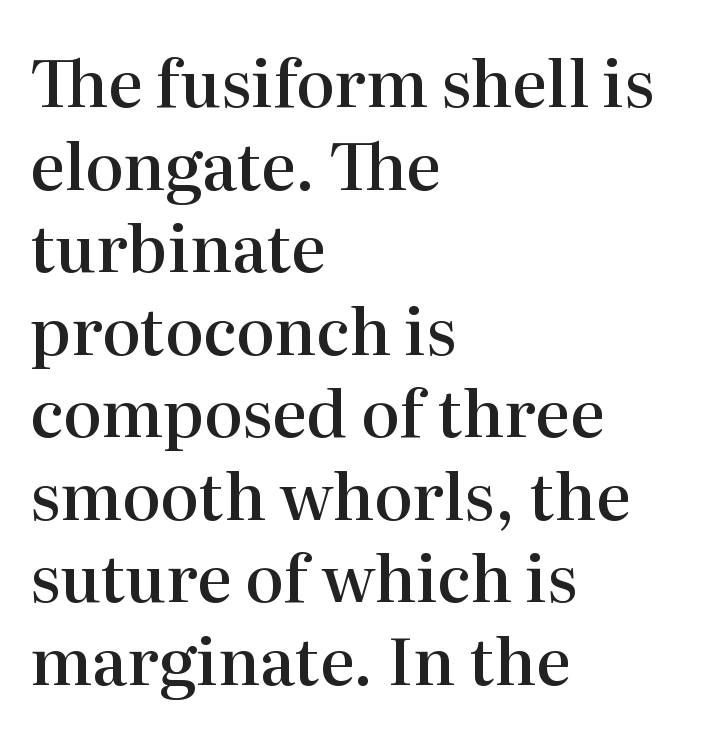
A student would call this left alignment; a typographer would say flush left, rag right. This sample has the flowing, uneven cadence of proportional lettering. Designer's note — italics off, roman on. Successive baselines arrive at the customary interval. Tracking value appears to be zero — textbook default spacing. Is this a sans? No — the strokes have serifs.
